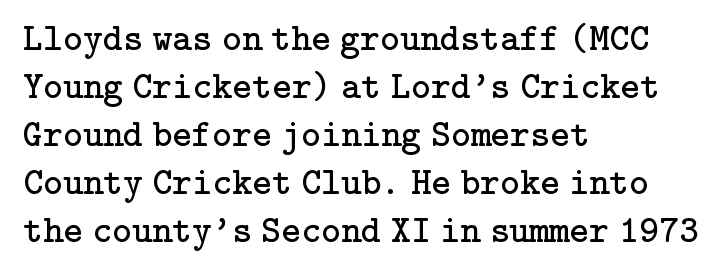
The image shows 38 px regular-weight serif type, upright; set left-aligned, normal line spacing (1.26x), normal letter spacing, not underlined; low stroke contrast and a medium x-height.
